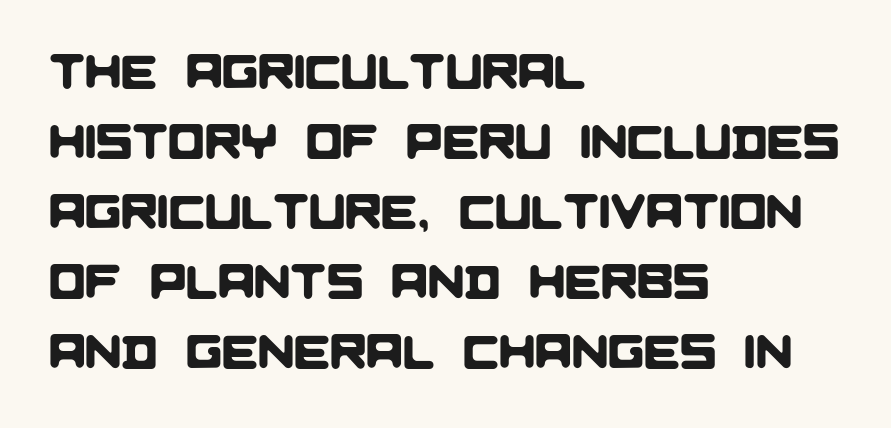
A typesetter would label this face a sans. The strip under each line holds only bare page. A typesetter would call this proportional, since set widths differ per character. Every row of glyphs begins at an identical x-position on the left. There is no visible air inserted between adjacent glyphs. Vertical spacing — default.
